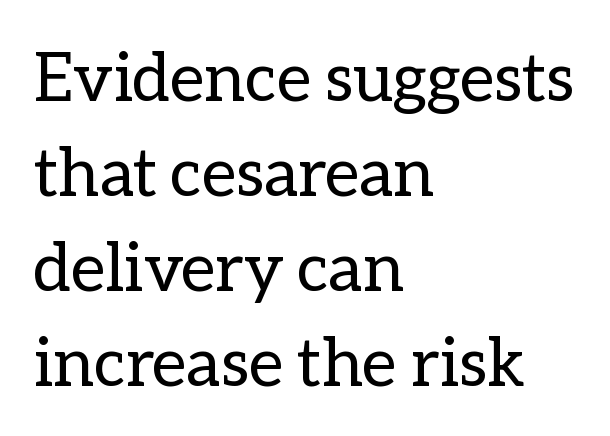
The image shows 67 px regular-weight type, upright; set left-aligned, normal line spacing (1.42x), normal letter spacing, not underlined; low stroke contrast and a medium x-height.
